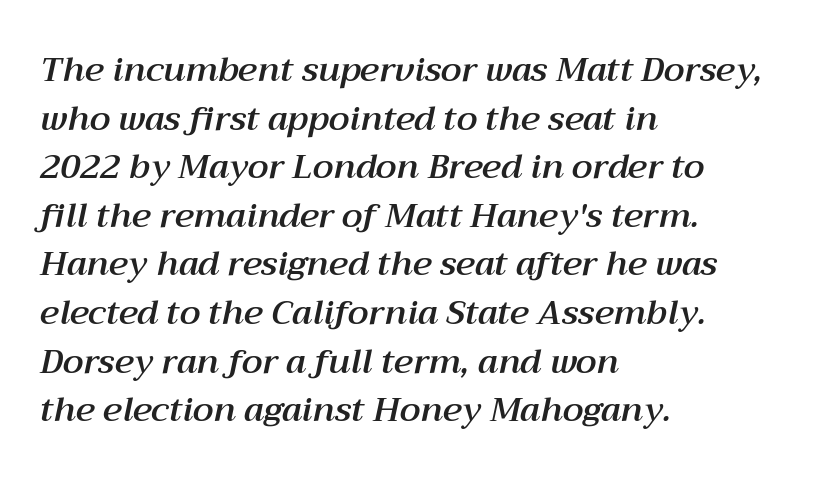
The image shows 34 px text type, italic (leaning right); set left-aligned, normal line spacing (1.43x), normal letter spacing, not underlined; medium stroke contrast and a medium x-height.
